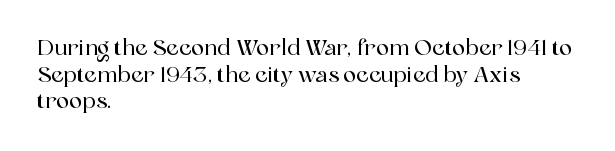
The image shows 22 px text type, upright; set left-aligned, line spacing 1.21x, normal letter spacing, not underlined.
